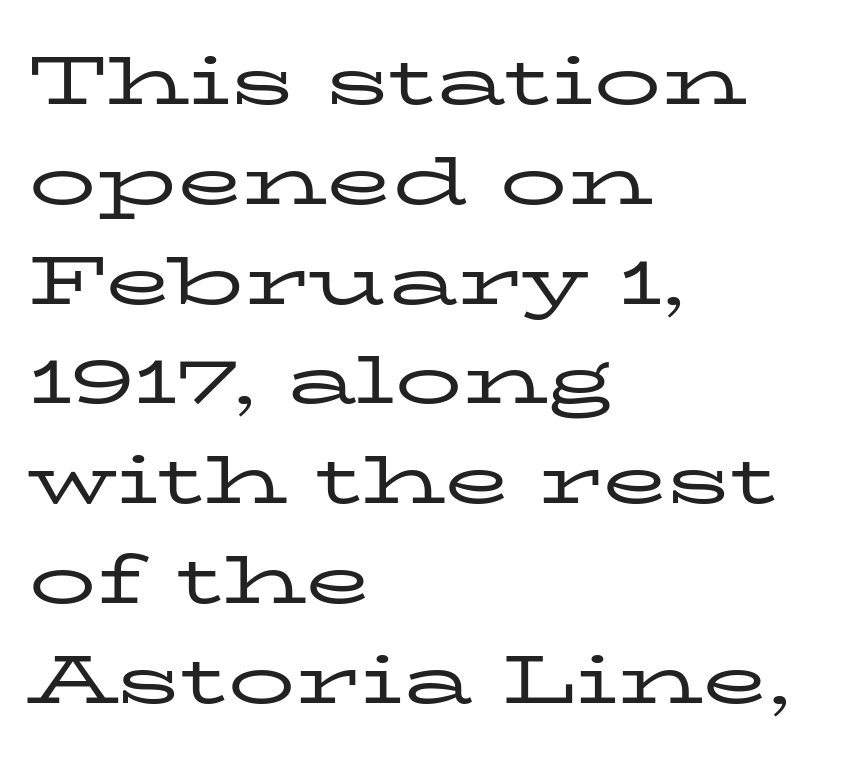
The foot of each line stays bare and open. The compositor pushed each line to the left boundary. Note: serifs present on the glyphs. Line spacing here is normal. Unbolded letterforms with no extra heft. The type is set solid horizontally, with unmodified tracking.
